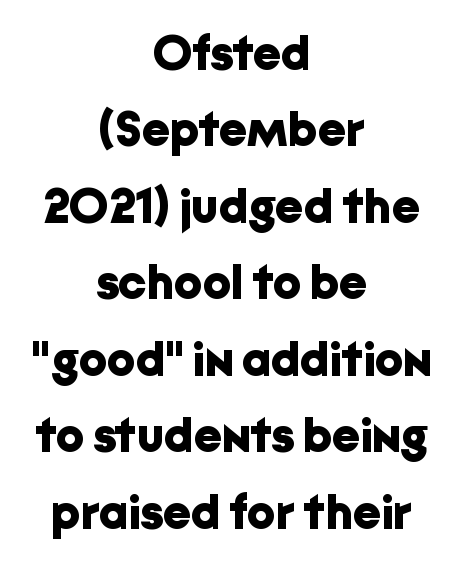
{"serif": "no", "italic": "no", "bold": "yes", "weight": "bold", "width": "normal", "stroke_contrast": "low", "x_height": "medium", "monospaced": "no", "underline": "no", "align": "center", "line_spacing": "normal", "line_spacing_ratio": 1.53, "letter_spacing": "normal", "letter_spacing_em": 0.0, "glyph_px": 50}
